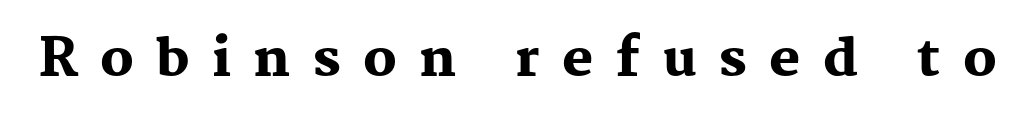
The image shows 52 px heavy serif type, upright; set unusually wide letter spacing (+0.43 em), not underlined; medium stroke contrast and a medium x-height.
